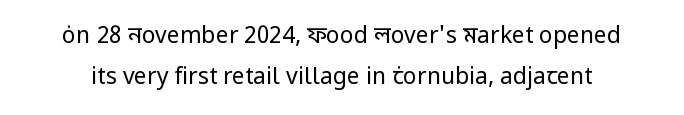
{"italic": "no", "bold": "no", "underline": "no", "line_spacing_ratio": 1.77, "letter_spacing": "normal", "letter_spacing_em": 0.0, "glyph_px": 23}
